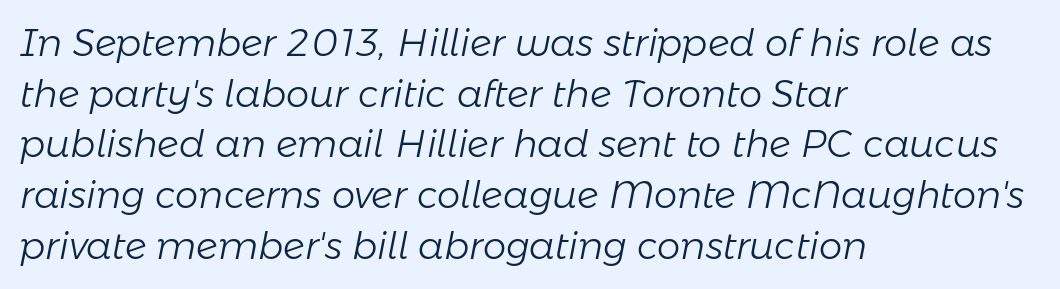
Observe the lean: these are italic letterforms. Character widths vary here, with narrow letters taking less room than wide ones. The characters are drawn with everyday or finer stroke widths. The words here are not underlined.
